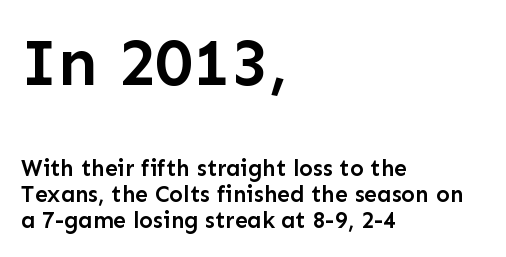
Classification — sans serif. Think of a printed novel: that variable character pitch is what you see here. It's the straight-up-and-down kind of type. The composition opens big and finishes small. Does the copy run flush right? No — it runs flush left.
